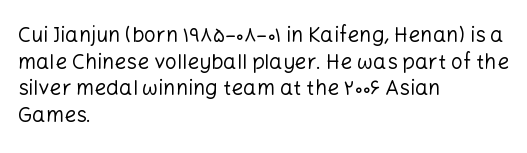
Summary of weight: not heavy and not bold. The vertical gap from one line to the next is medium. The type is set solid horizontally, with unmodified tracking. No italicization has been applied; the sample stays upright. The paragraph shown leans on its left margin. The gap between lines stays unmarked.
